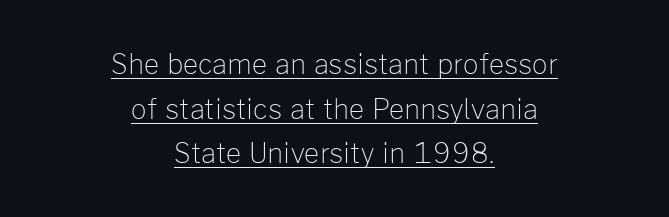
Q: Is the text bold? A: No.
Q: Is the text italic (slanted)? A: No, it is upright.
Q: Is the text underlined? A: Yes.
Q: How is the paragraph aligned? A: Centered.
Q: Is the spacing between letters normal or unusually wide? A: Normal.
Q: Is the spacing between lines tight, normal or loose? A: Normal.
